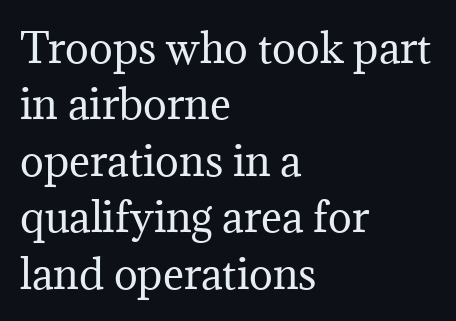
Q: Is the text bold? A: No.
Q: Is the text italic (slanted)? A: No, it is upright.
Q: Is the typeface a serif or a sans-serif typeface? A: Serif.
Q: Is the text underlined? A: No.
Q: How is the paragraph aligned? A: Left-aligned.
Q: Is the spacing between letters normal or unusually wide? A: Normal.
Q: Is the spacing between lines tight, normal or loose? A: Normal.
Q: Width (condensed, normal, or wide)? A: Normal.
Q: Stroke contrast? A: Medium.
Q: x-height? A: Medium.
Q: Monospaced? A: No.
